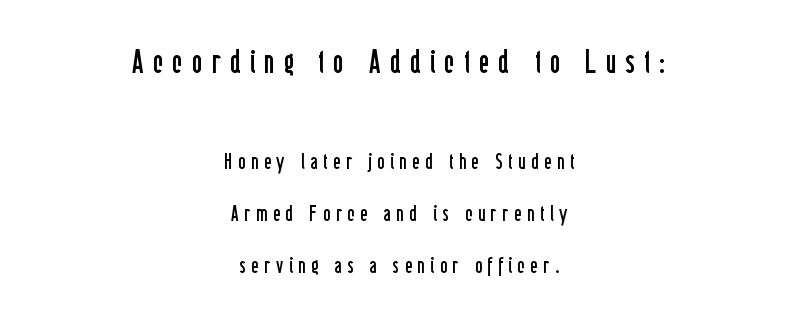
This reads as an unemphasized weight, regular at the heaviest. Larger block? The one above; the one below is distinctly smaller. The lettering stays uniformly vertical, giving the passage a roman look. The string is rendered with underlining switched off. Layout note: lines centered.
